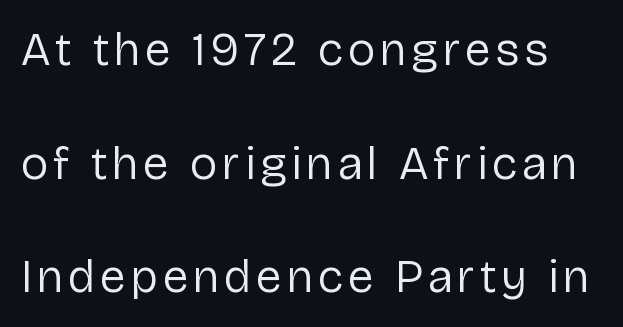
The image shows 47 px regular-weight sans-serif type, upright; set loose line spacing (2.42x), not underlined; low stroke contrast and a medium x-height.
